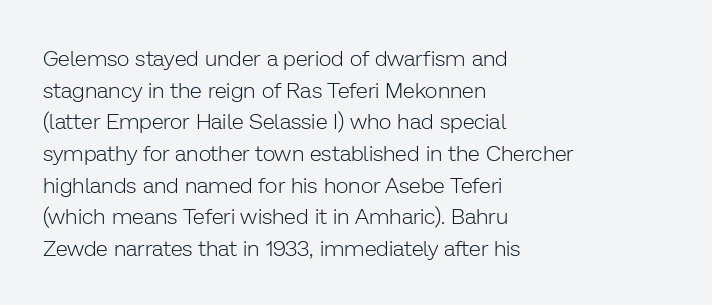
{"italic": "no", "bold": "no", "underline": "no", "align": "left", "line_spacing": "normal", "line_spacing_ratio": 1.44, "letter_spacing": "normal", "letter_spacing_em": 0.0, "glyph_px": 22}
